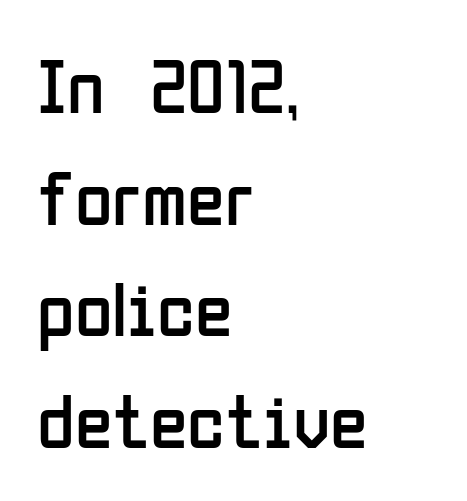
The face used here is rendered with its standard letterfit. Character widths vary here, with narrow letters taking less room than wide ones. Ink coverage per letter is moderate at most. Grotesque or geometric, the face here clearly has no serifs. This rendering features lettering with no underline.
